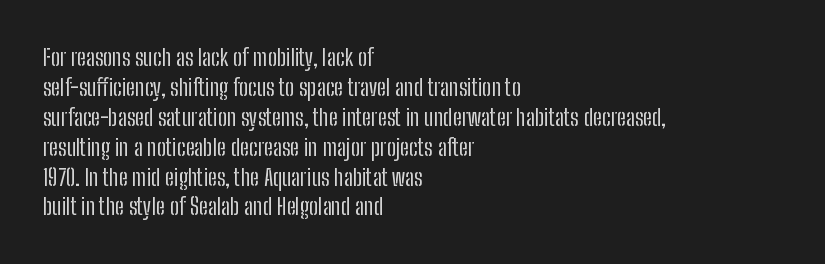
The image shows 23 px text type, upright; set left-aligned, normal line spacing (1.3x), normal letter spacing, not underlined.
